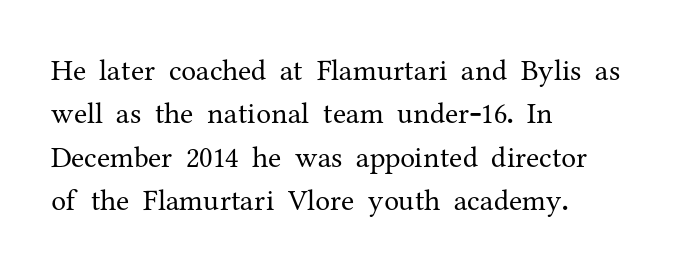
{"serif": "yes", "italic": "no", "bold": "no", "weight": "regular", "width": "normal", "stroke_contrast": "medium", "x_height": "medium", "monospaced": "no", "underline": "no", "align": "left", "line_spacing": "normal", "line_spacing_ratio": 1.45, "letter_spacing": "normal", "letter_spacing_em": 0.0, "glyph_px": 30}
